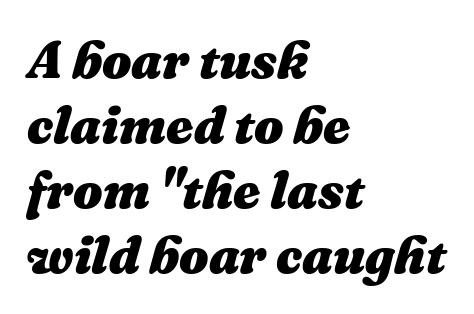
The image shows 52 px heavy type, italic (leaning right); set left-aligned, normal line spacing (1.25x), normal letter spacing, not underlined; medium stroke contrast and a medium x-height.
